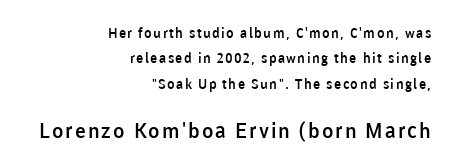
{"italic": "no", "bold": "semi", "underline": "no", "align": "right", "line_spacing_ratio": 1.82, "larger_block": "second", "size_ratio": 1.5, "glyph_px": 21}
